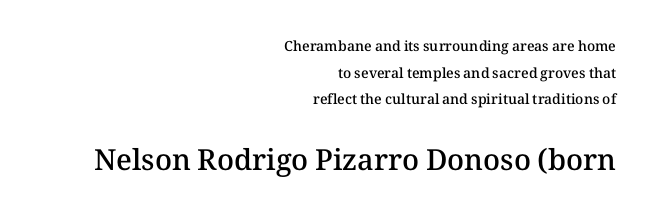
{"italic": "no", "bold": "semi", "weight": "semibold", "width": "normal", "stroke_contrast": "medium", "x_height": "medium", "monospaced": "no", "underline": "no", "align": "right", "line_spacing": "loose", "line_spacing_ratio": 1.91, "letter_spacing": "normal", "letter_spacing_em": 0.0, "larger_block": "second", "size_ratio": 2.07, "glyph_px": 29}
